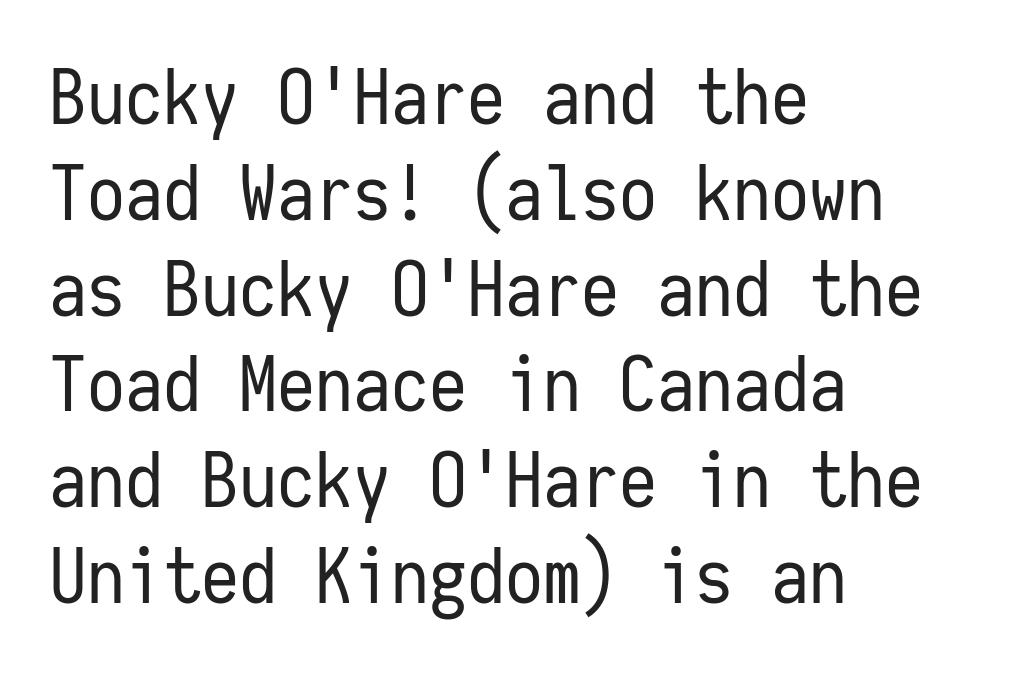
Alignment: flush left. Short note: letters normally spaced. Serifs: no, the terminals of the letterforms are clean. Do the characters align in a grid? Yes, the font is monospaced.
